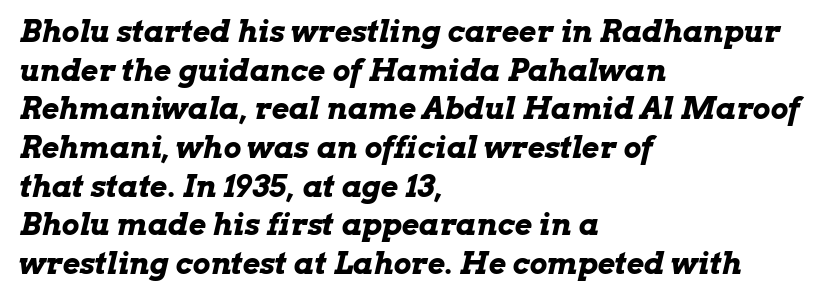
Q: Is the text bold? A: Yes.
Q: Is the text italic (slanted)? A: Yes, it leans right by about 13 degrees.
Q: Is the text underlined? A: No.
Q: How is the paragraph aligned? A: Left-aligned.
Q: Is the spacing between letters normal or unusually wide? A: Normal.
Q: Is the spacing between lines tight, normal or loose? A: Normal.
Q: Width (condensed, normal, or wide)? A: Wide.
Q: Stroke contrast? A: Low.
Q: x-height? A: Medium.
Q: Monospaced? A: No.
